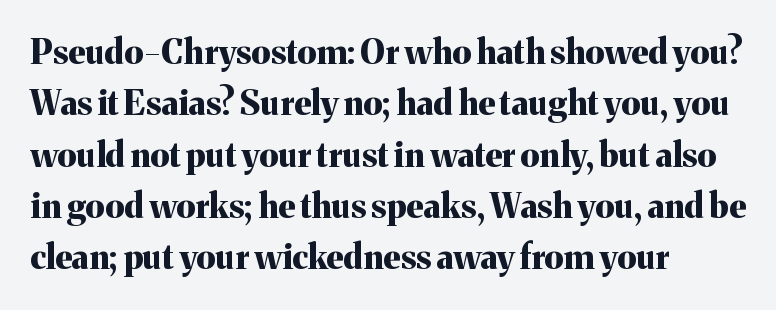
{"serif": "yes", "italic": "no", "bold": "yes", "weight": "bold", "width": "normal", "stroke_contrast": "medium", "x_height": "medium", "monospaced": "no", "underline": "no", "align": "left", "line_spacing": "normal", "line_spacing_ratio": 1.51, "letter_spacing": "normal", "letter_spacing_em": 0.0, "glyph_px": 34}
